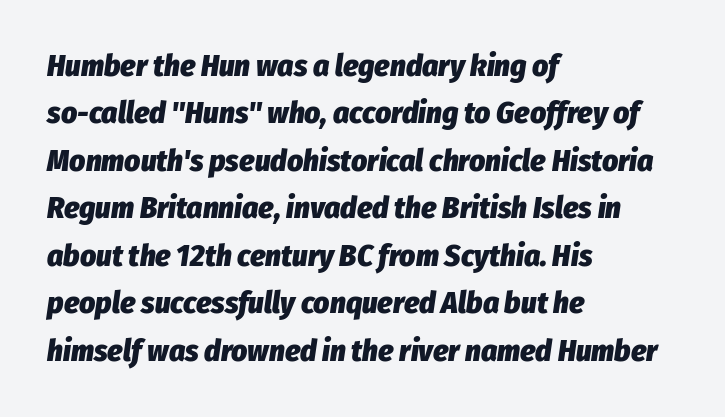
Unmarked baselines from the first word to the last. Spacing verdict: proportional, widths tailored to each character. Regarding leading, the lines here are spaced in the standard way. The passage shown is emphatically bold. Style check: oblique.
